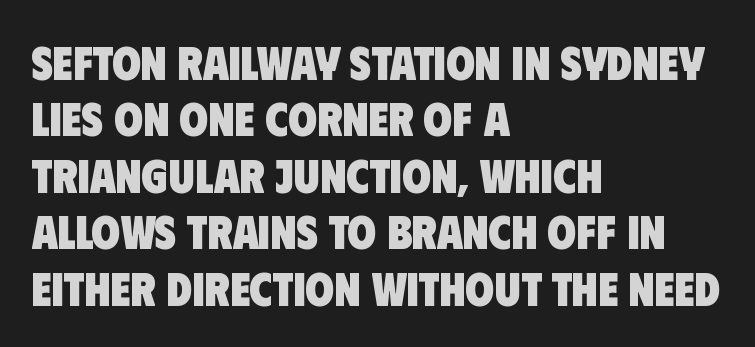
What kind of face is this? One without serifs — a sans. Unmarked baselines from the first word to the last. The typesetter chose a ragged-right arrangement here. In terms of weight, the rendering is a true, heavy bold. Is this a fixed-width face? No — the glyphs have proportional, varying widths.
